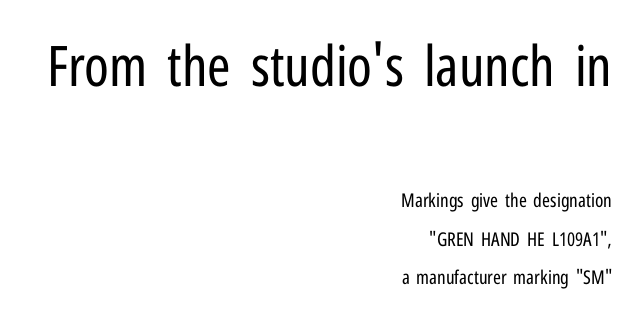
{"serif": "no", "italic": "no", "bold": "no", "weight": "regular", "width": "condensed", "stroke_contrast": "low", "x_height": "medium", "monospaced": "no", "underline": "no", "align": "right", "line_spacing": "loose", "line_spacing_ratio": 2.05, "letter_spacing": "normal", "letter_spacing_em": 0.0, "larger_block": "first", "size_ratio": 2.95, "glyph_px": 56}
